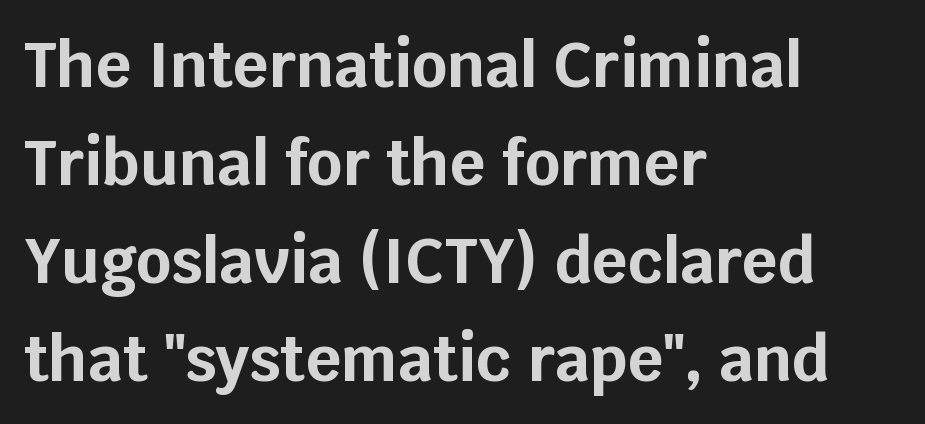
{"serif": "no", "italic": "no", "bold": "yes", "weight": "bold", "width": "normal", "stroke_contrast": "low", "x_height": "large", "monospaced": "no", "underline": "no", "align": "left", "line_spacing": "normal", "line_spacing_ratio": 1.58, "letter_spacing": "normal", "letter_spacing_em": 0.0, "glyph_px": 62}
